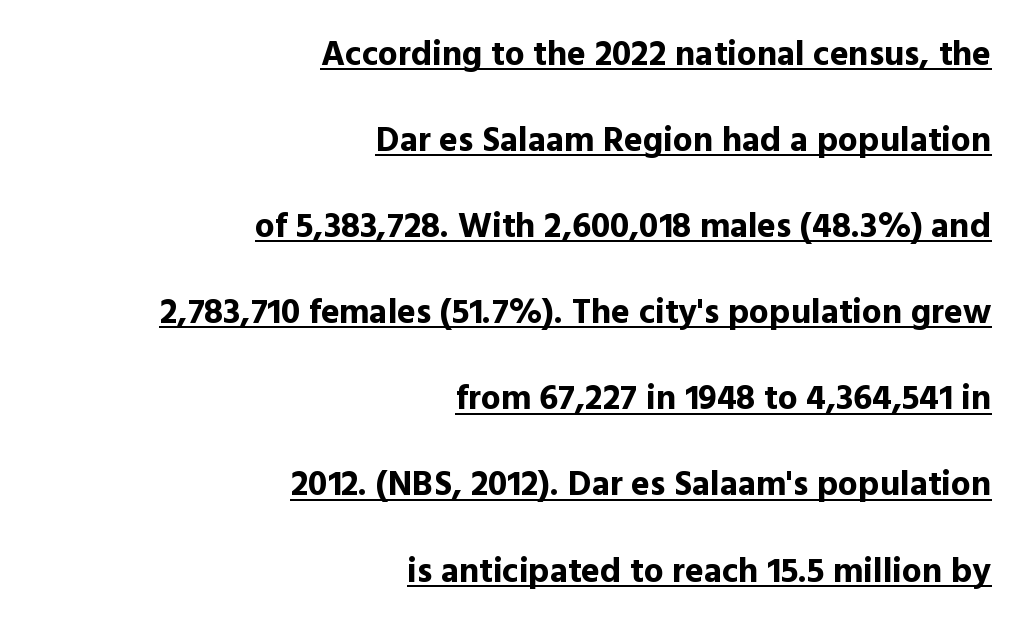
{"serif": "no", "italic": "no", "bold": "yes", "weight": "bold", "width": "normal", "x_height": "medium", "monospaced": "no", "underline": "yes", "align": "right", "line_spacing": "loose", "line_spacing_ratio": 2.46, "letter_spacing": "normal", "letter_spacing_em": 0.0, "glyph_px": 35}
